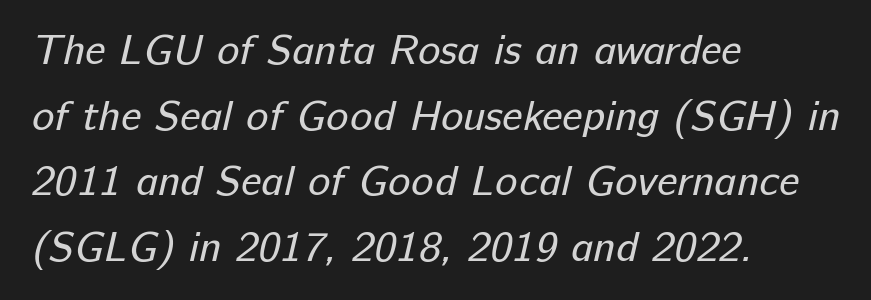
A typesetter would call this leading conventional body-copy spacing. Stems and bowls with no extra thickness — not bold. A typesetter would call this proportional, since set widths differ per character. This sample uses plain, unmodified letter spacing. These lines stack with their left ends in a neat column. The space beneath each line is pristine and unruled.
